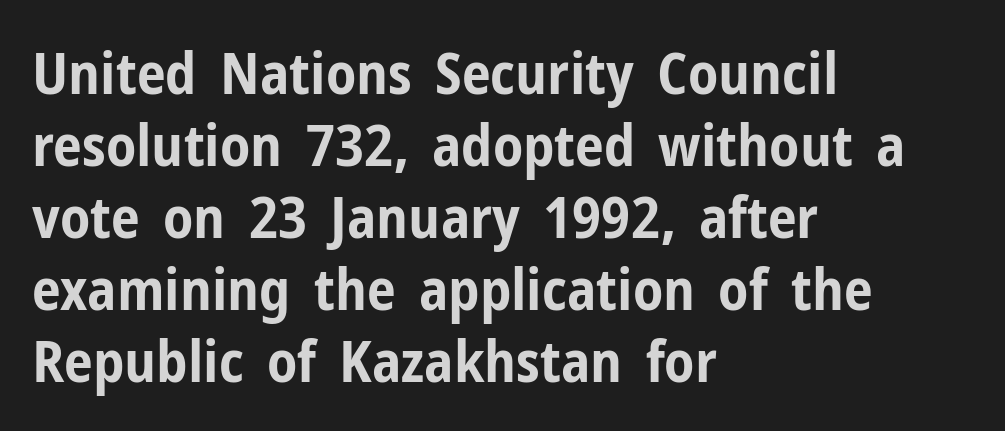
{"serif": "no", "italic": "no", "bold": "yes", "weight": "bold", "width": "condensed", "stroke_contrast": "low", "x_height": "medium", "monospaced": "no", "underline": "no", "align": "left", "line_spacing_ratio": 1.24, "letter_spacing": "normal", "letter_spacing_em": 0.0, "glyph_px": 58}
